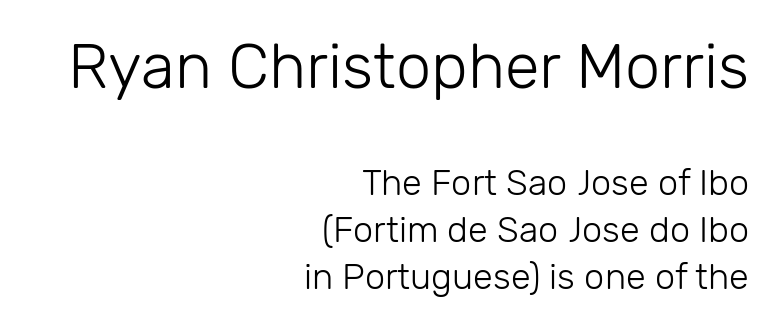
{"serif": "no", "italic": "no", "bold": "no", "weight": "light", "width": "normal", "stroke_contrast": "low", "x_height": "medium", "monospaced": "no", "underline": "no", "align": "right", "line_spacing": "normal", "line_spacing_ratio": 1.3, "letter_spacing": "normal", "letter_spacing_em": 0.0, "larger_block": "first", "size_ratio": 1.75, "glyph_px": 63}
